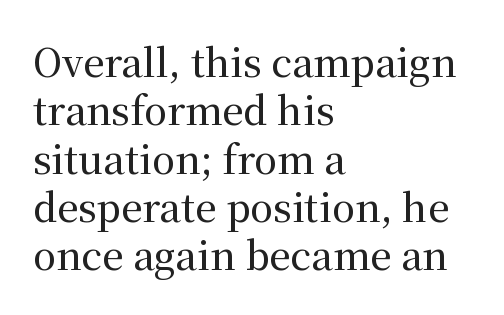
{"serif": "yes", "italic": "no", "width": "normal", "stroke_contrast": "medium", "x_height": "medium", "monospaced": "no", "underline": "no", "align": "left", "line_spacing": "normal", "line_spacing_ratio": 1.27, "letter_spacing": "normal", "letter_spacing_em": 0.0, "glyph_px": 38}
